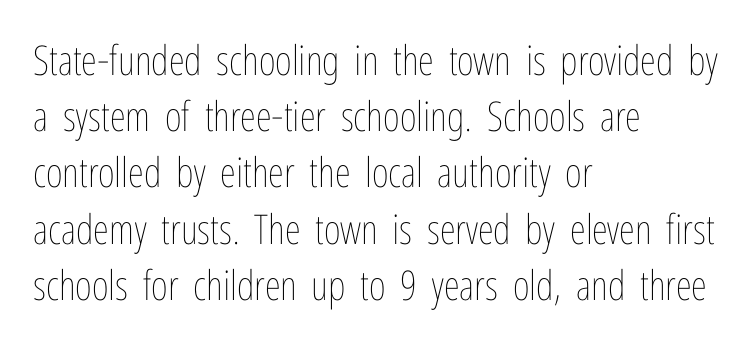
Q: Is the text bold? A: No.
Q: Is the text italic (slanted)? A: No, it is upright.
Q: Is the text underlined? A: No.
Q: How is the paragraph aligned? A: Left-aligned.
Q: Is the spacing between letters normal or unusually wide? A: Normal.
Q: Is the spacing between lines tight, normal or loose? A: Normal.
Q: Width (condensed, normal, or wide)? A: Condensed.
Q: Stroke contrast? A: Low.
Q: x-height? A: Medium.
Q: Monospaced? A: No.
